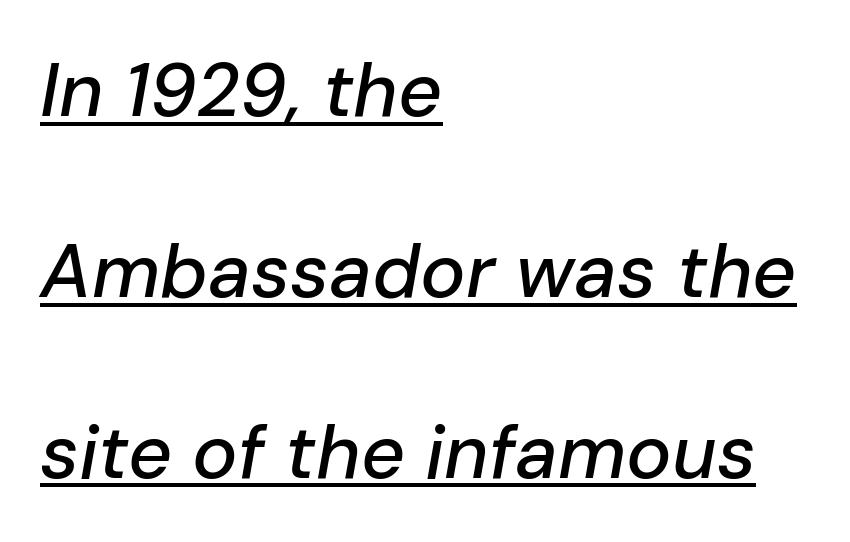
The lines are spread far apart with generous leading. The gaps between neighbouring characters are ordinary and unremarkable. These lines stack with their left ends in a neat column. A baseline rule has been typeset under these characters. Spacing verdict: proportional, widths tailored to each character. Notice how the stems are inclined rather than vertical — that's the hallmark of italics.
